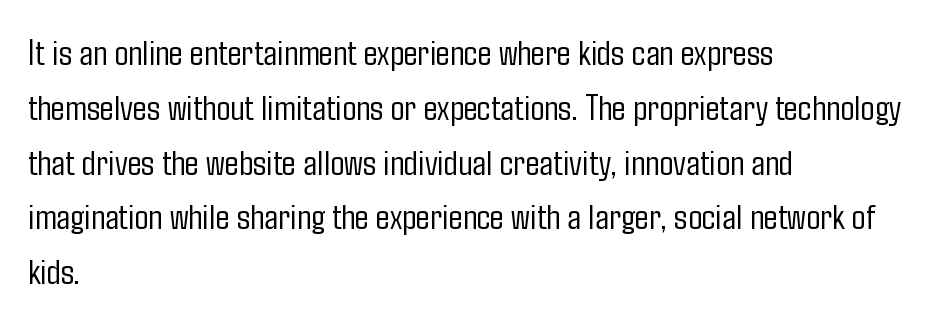
A typesetter would call this leading conventional body-copy spacing. Type style note: lacks serifs. Weight: in the light-to-regular range. The setting favours the left margin, as ordinary paragraphs usually do.
